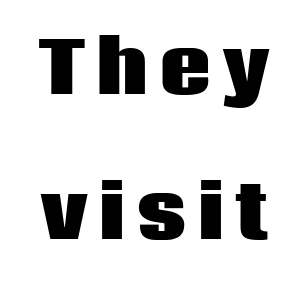
Serif or sans? Sans — the stroke terminals are bare. Think of a printed novel: that variable character pitch is what you see here. Posture: straight, roman, zero tilt. Decoration check: the copy has no underline. Does the leading feel generous? Absolutely, it's lavish.
